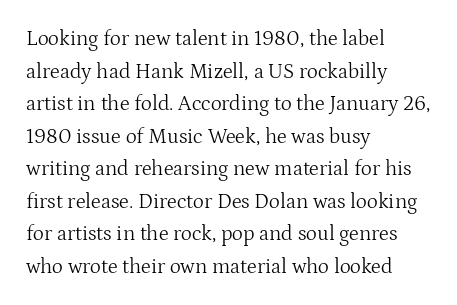
{"italic": "no", "bold": "no", "underline": "no", "align": "left", "line_spacing": "normal", "line_spacing_ratio": 1.55, "letter_spacing": "normal", "letter_spacing_em": 0.0, "glyph_px": 21}
